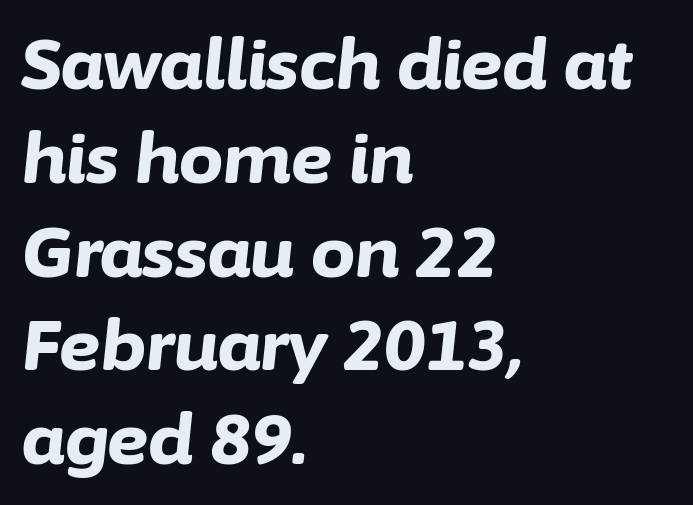
Q: Is the text bold? A: Yes.
Q: Is the text italic (slanted)? A: Yes, it leans right by about 6 degrees.
Q: Is the text underlined? A: No.
Q: How is the paragraph aligned? A: Left-aligned.
Q: Is the spacing between letters normal or unusually wide? A: Normal.
Q: Is the spacing between lines tight, normal or loose? A: Normal.
Q: Width (condensed, normal, or wide)? A: Normal.
Q: Stroke contrast? A: Low.
Q: x-height? A: Medium.
Q: Monospaced? A: No.
